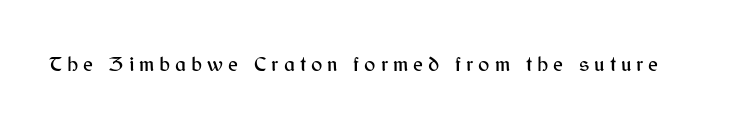
Any mark beneath the type? The region is blank. The specimen reads as upright at a glance. The tracking jumps out immediately: characters are airy and widely separated.
